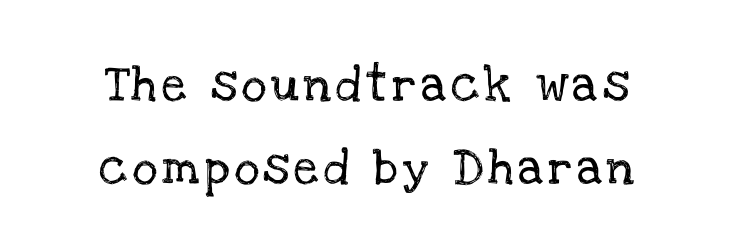
Q: Is the text italic (slanted)? A: No, it is upright.
Q: Is the typeface a serif or a sans-serif typeface? A: Serif.
Q: Is the text underlined? A: No.
Q: How is the paragraph aligned? A: Centered.
Q: Is the spacing between lines tight, normal or loose? A: Loose.
Q: Width (condensed, normal, or wide)? A: Normal.
Q: Stroke contrast? A: Low.
Q: x-height? A: Large.
Q: Monospaced? A: No.
